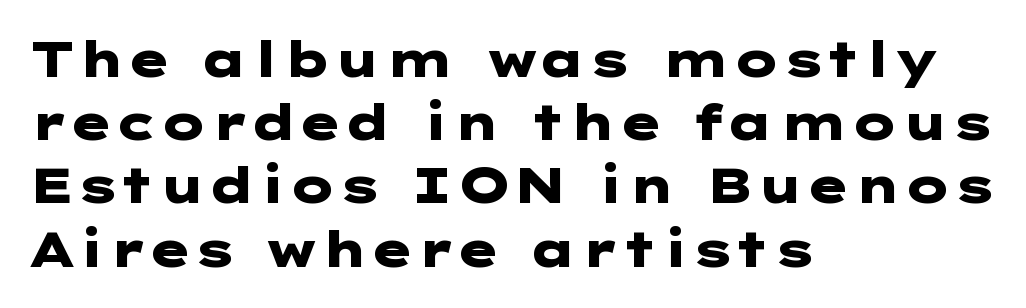
Q: Is the text bold? A: Yes.
Q: Is the text italic (slanted)? A: No, it is upright.
Q: Is the typeface a serif or a sans-serif typeface? A: Sans-serif.
Q: Is the text underlined? A: No.
Q: How is the paragraph aligned? A: Left-aligned.
Q: Is the spacing between letters normal or unusually wide? A: Normal.
Q: Is the spacing between lines tight, normal or loose? A: Normal.
Q: Width (condensed, normal, or wide)? A: Wide.
Q: Stroke contrast? A: Low.
Q: x-height? A: Medium.
